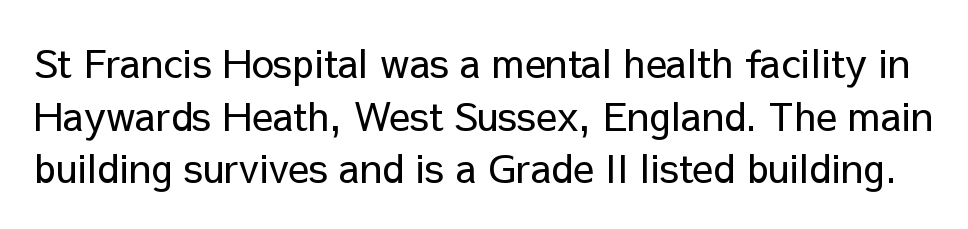
The rendering uses natural spacing where letterforms have individual widths. Is there any slant? The stems are plumb. Stroke terminals: plain, sans-serif. Horizontal bands of white between lines are of average thickness. The cut favours lightness, reaching ordinary text weight at its darkest. Characters follow at the spacing the type designer built in.
